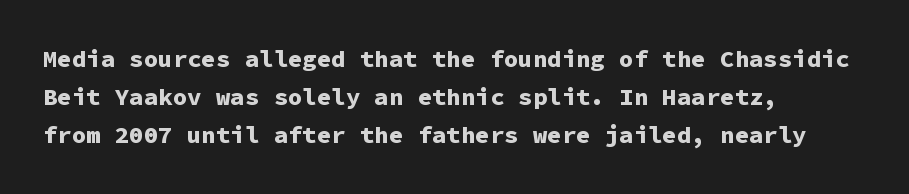
Any mark beneath the type? The region is blank. The letters stand upright; this is a roman face. The type is set solid horizontally, with unmodified tracking. Which margin do the lines hug? The left one — the right edge is uneven. The rendering uses a bold face; every stroke is thick and dark.
